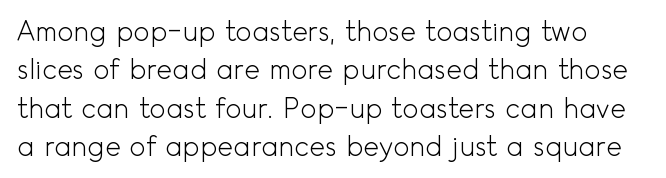
A quiet, ordinary-to-light weight characterises the typeface. No extra tracking has been applied to these lines. The string is rendered with underlining switched off. In terms of posture, this sample is upright.
